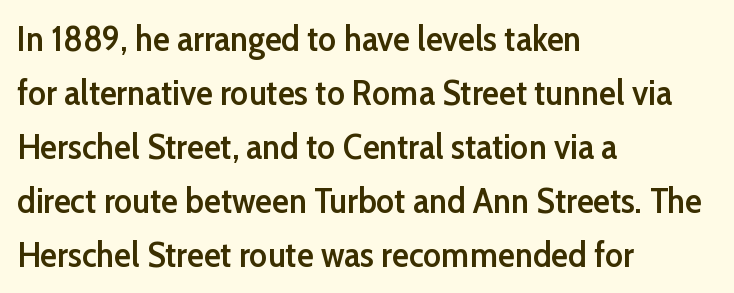
Q: Is the text bold? A: Semi-bold.
Q: Is the text italic (slanted)? A: No, it is upright.
Q: Is the typeface a serif or a sans-serif typeface? A: Sans-serif.
Q: Is the text underlined? A: No.
Q: How is the paragraph aligned? A: Left-aligned.
Q: Is the spacing between letters normal or unusually wide? A: Normal.
Q: Is the spacing between lines tight, normal or loose? A: Normal.
Q: Width (condensed, normal, or wide)? A: Normal.
Q: Stroke contrast? A: Low.
Q: x-height? A: Medium.
Q: Monospaced? A: No.
